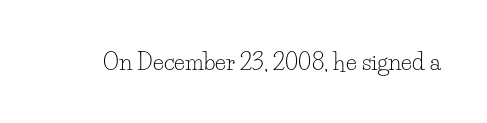
Q: Is the text bold? A: No.
Q: Is the text italic (slanted)? A: No, it is upright.
Q: Is the text underlined? A: No.
Q: Is the spacing between letters normal or unusually wide? A: Normal.
